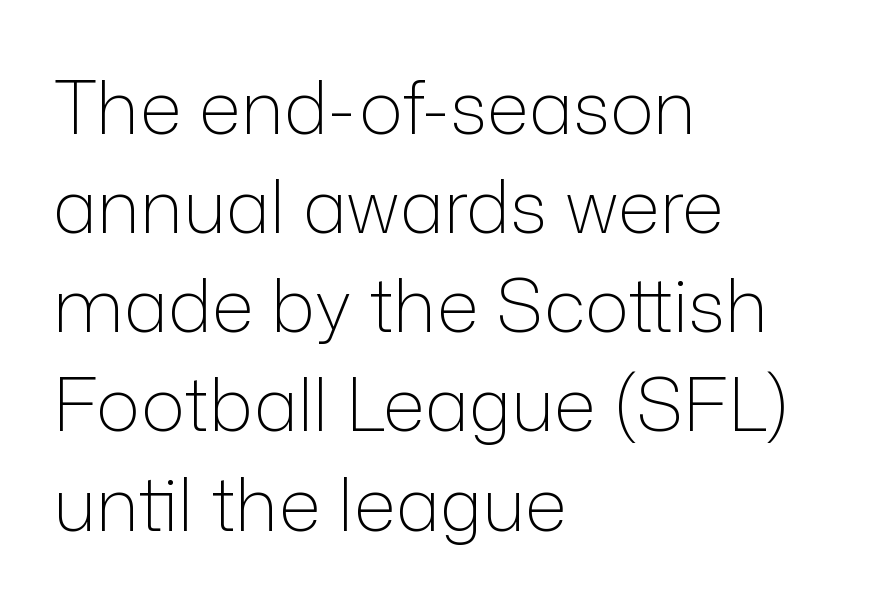
Q: Is the text bold? A: No.
Q: Is the text italic (slanted)? A: No, it is upright.
Q: Is the typeface a serif or a sans-serif typeface? A: Sans-serif.
Q: Is the text underlined? A: No.
Q: How is the paragraph aligned? A: Left-aligned.
Q: Is the spacing between letters normal or unusually wide? A: Normal.
Q: Is the spacing between lines tight, normal or loose? A: Normal.
Q: Width (condensed, normal, or wide)? A: Normal.
Q: Stroke contrast? A: Low.
Q: x-height? A: Medium.
Q: Monospaced? A: No.
